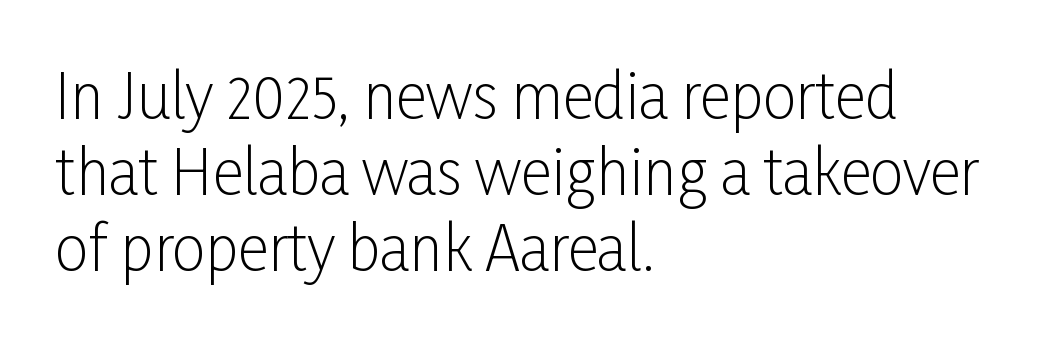
Q: Is the text bold? A: No.
Q: Is the text italic (slanted)? A: No, it is upright.
Q: Is the typeface a serif or a sans-serif typeface? A: Sans-serif.
Q: Is the text underlined? A: No.
Q: How is the paragraph aligned? A: Left-aligned.
Q: Is the spacing between letters normal or unusually wide? A: Normal.
Q: Is the spacing between lines tight, normal or loose? A: Normal.
Q: Width (condensed, normal, or wide)? A: Condensed.
Q: Stroke contrast? A: Low.
Q: x-height? A: Medium.
Q: Monospaced? A: No.
